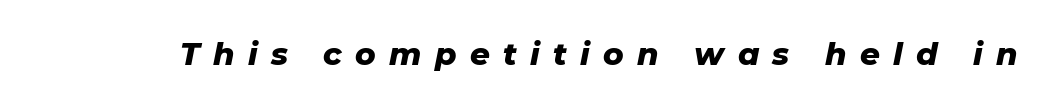
The image shows 31 px heavy type, italic (leaning right); set unusually wide letter spacing (+0.43 em), not underlined; low stroke contrast and a medium x-height.
